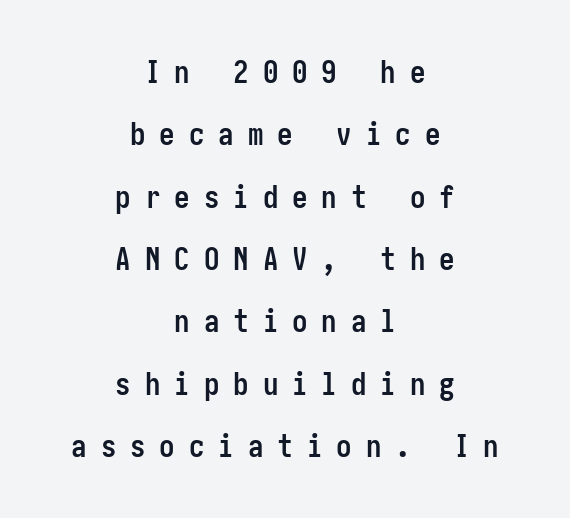
Italic? Not at all — the glyphs are vertical. Is there much room between lines? Yes — plenty of vertical air separates them. Weight: bold. There is plenty of visible air inserted between adjacent glyphs. A bare baseline throughout the passage. The letters carry no serifs — their stems end cleanly without finishing strokes.
